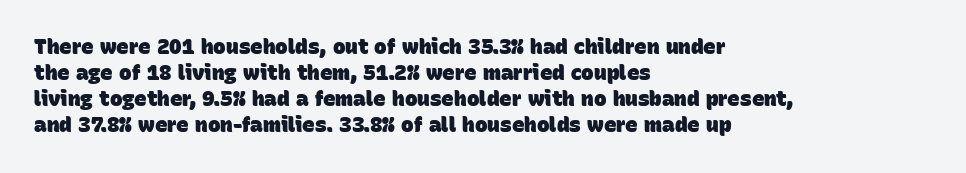
Standard letterfit; no display-style spreading of the glyphs. Look at the stroke-to-counter ratio: heavy, a bold. This rendering uses left alignment, leaving the right contour irregular. The gap between lines stays unmarked.
